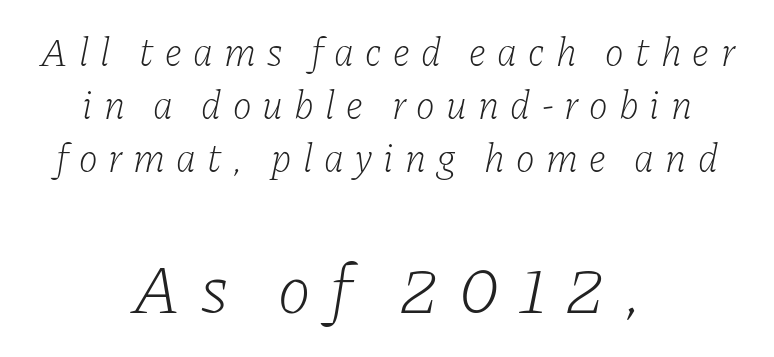
The image shows 70 px light serif type, italic (leaning right); set centered, normal line spacing (1.32x), unusually wide letter spacing (+0.28 em), not underlined; the second (bottom) block is 1.75x larger; low stroke contrast and a medium x-height.
